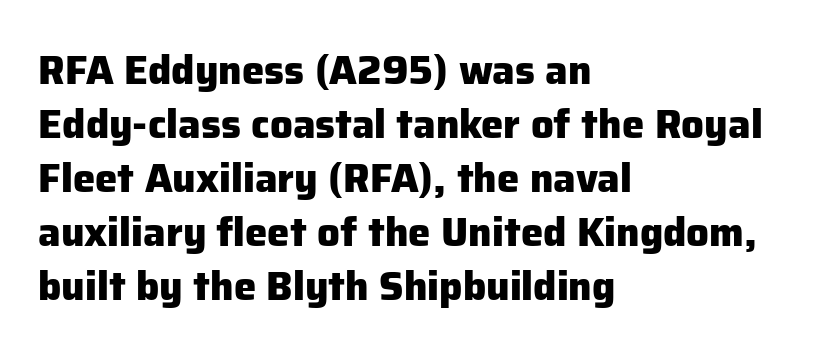
Anything drawn beneath the words? Only blank space. These lines are composed in type without serifs. Every row of glyphs begins at an identical x-position on the left. How heavy is the stroke? Heavy — this is a bold. You can tell it's not italic because the verticals are truly vertical.
